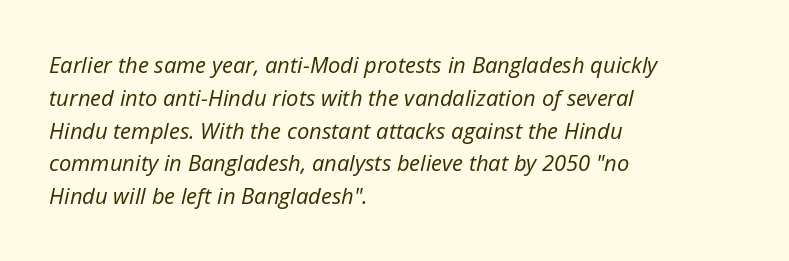
Nothing unusual about the tracking: characters are spaced as the font intends. This reads as an unemphasized weight, regular at the heaviest. The paragraph shown leans on its left margin. Does the lettering tilt? It does — this is italic. Reading down the column, the eye jumps a familiar distance to each next line.
